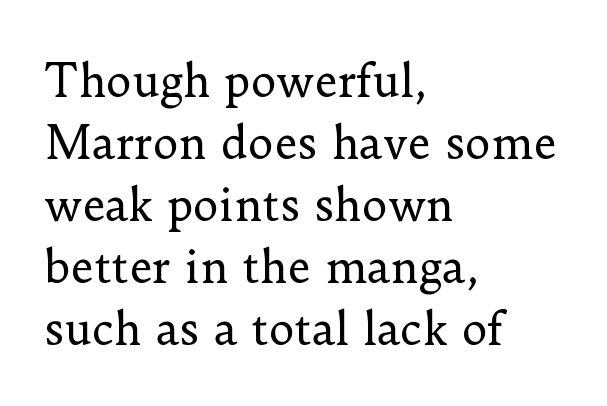
The lines are quadded left. Check the space under the baseline: it is left empty. Stroke mass is kept to a normal reading level or below. The type family on display is of the serif kind. The line texture is even and compact thanks to regular tracking. Evenly set lines give the paragraph a standard silhouette.
